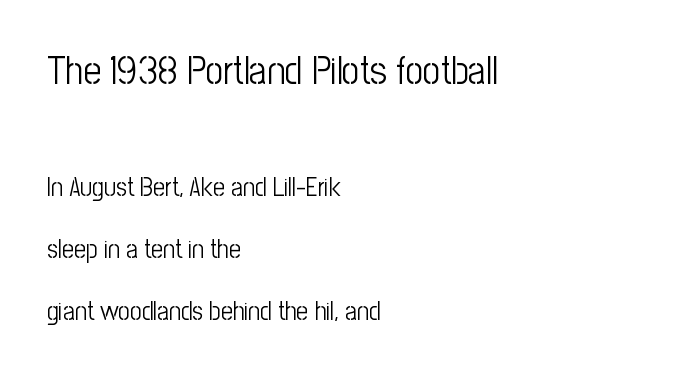
The image shows 39 px light, condensed sans-serif type, upright; set left-aligned, loose line spacing (2.38x), normal letter spacing, not underlined; the first (top) block is 1.5x larger; low stroke contrast and a medium x-height.
